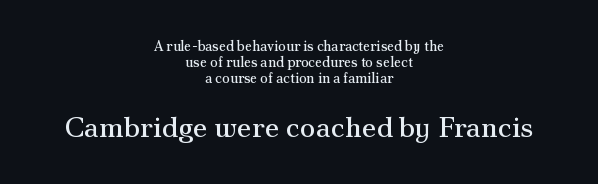
The image shows 29 px regular-weight serif type, upright; set centered, tight line spacing (1.14x), normal letter spacing, not underlined; the second (bottom) block is 2.07x larger; medium stroke contrast and a small x-height.
